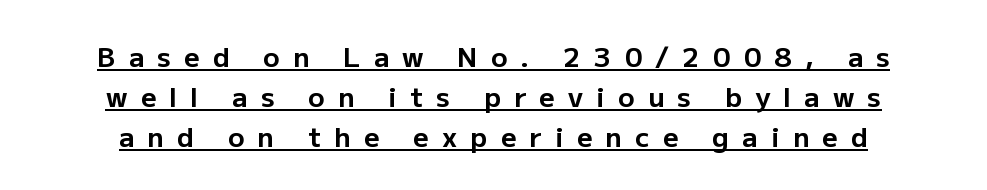
Summary of weight: heavy, a full bold. Quick note: not italic, upright. Summary of vertical rhythm: regular, with standard interline spacing. This sample carries an underscore along the baseline area. Each word looks stretched out because of the extra space between its letters.
